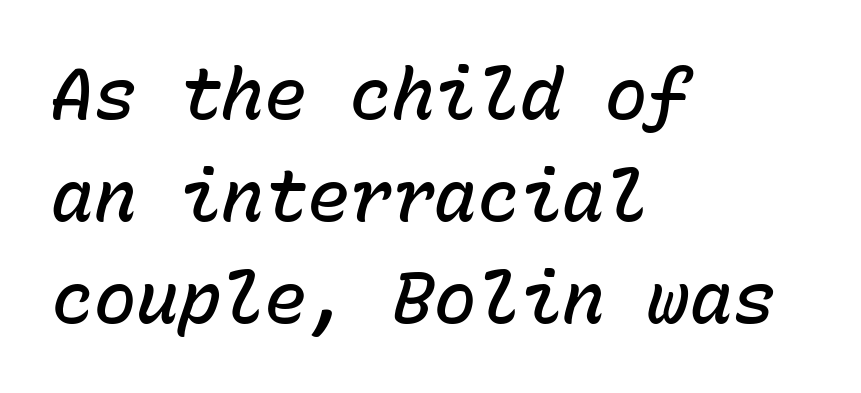
The image shows 71 px semibold type, italic (leaning right), monospaced; set left-aligned, normal line spacing (1.44x), normal letter spacing, not underlined; low stroke contrast and a medium x-height.
